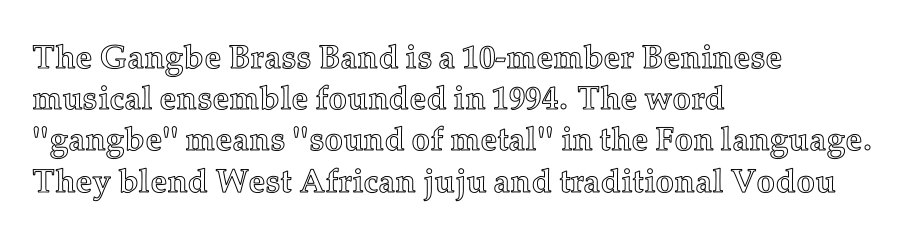
{"italic": "no", "width": "normal", "x_height": "medium", "monospaced": "no", "underline": "no", "align": "left", "line_spacing": "normal", "line_spacing_ratio": 1.25, "letter_spacing": "normal", "letter_spacing_em": 0.0, "glyph_px": 33}
